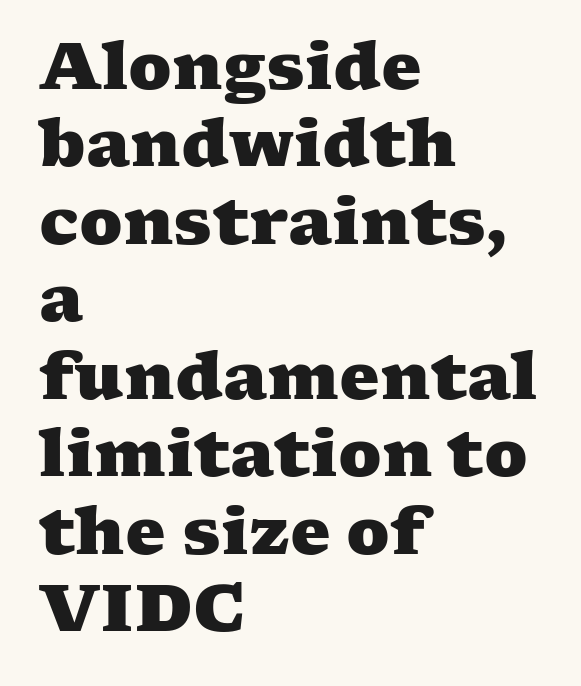
The image shows 64 px heavy, wide serif type; set left-aligned, line spacing 1.21x, normal letter spacing, not underlined; medium stroke contrast and a medium x-height.
